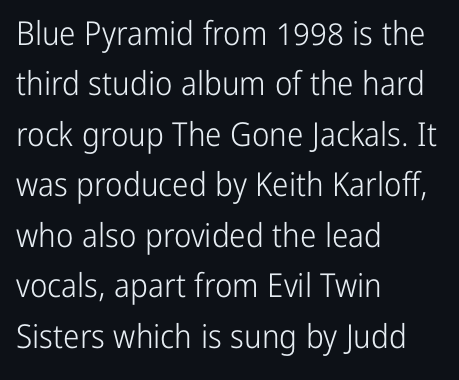
Q: Is the text bold? A: No.
Q: Is the text italic (slanted)? A: No, it is upright.
Q: Is the typeface a serif or a sans-serif typeface? A: Sans-serif.
Q: Is the text underlined? A: No.
Q: How is the paragraph aligned? A: Left-aligned.
Q: Is the spacing between letters normal or unusually wide? A: Normal.
Q: Is the spacing between lines tight, normal or loose? A: Normal.
Q: Width (condensed, normal, or wide)? A: Condensed.
Q: Stroke contrast? A: Low.
Q: x-height? A: Medium.
Q: Monospaced? A: No.
